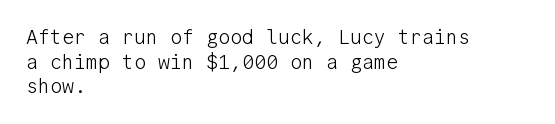
Q: Is the text bold? A: No.
Q: Is the text italic (slanted)? A: No, it is upright.
Q: Is the text underlined? A: No.
Q: How is the paragraph aligned? A: Left-aligned.
Q: Is the spacing between letters normal or unusually wide? A: Normal.
